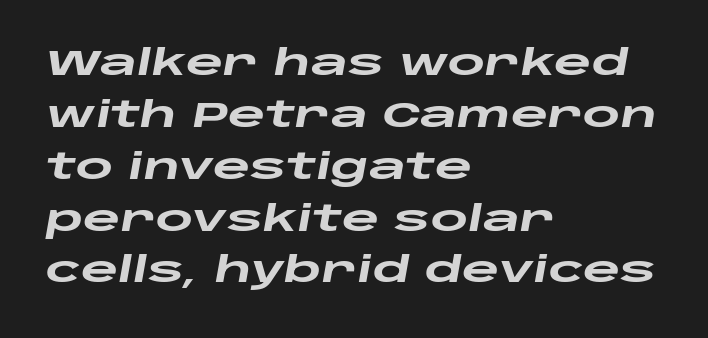
{"italic": "yes", "lean": "right", "slant_degrees": 10, "bold": "yes", "weight": "heavy", "width": "wide", "stroke_contrast": "low", "x_height": "large", "monospaced": "no", "underline": "no", "align": "left", "line_spacing": "normal", "line_spacing_ratio": 1.44, "letter_spacing": "normal", "letter_spacing_em": 0.0, "glyph_px": 36}
